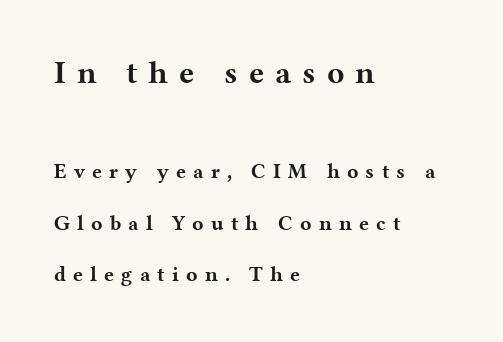
{"serif": "yes", "italic": "no", "bold": "yes", "weight": "bold", "width": "wide", "stroke_contrast": "medium", "x_height": "medium", "monospaced": "no", "underline": "no", "align": "left", "line_spacing": "loose", "line_spacing_ratio": 2.47, "letter_spacing": "wide", "letter_spacing_em": 0.34, "larger_block": "first", "size_ratio": 1.52, "glyph_px": 32}
